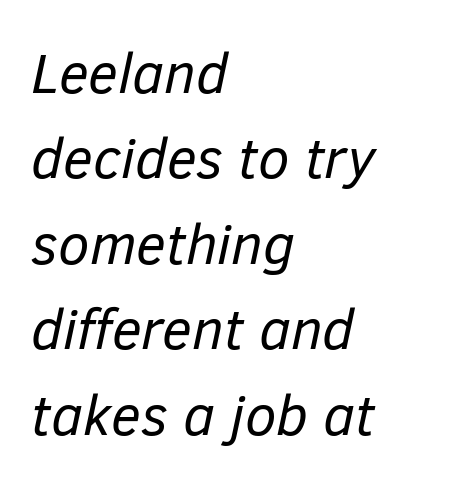
The image shows 57 px regular-weight type, italic (leaning right); set left-aligned, normal line spacing (1.5x), normal letter spacing, not underlined; low stroke contrast and a medium x-height.
